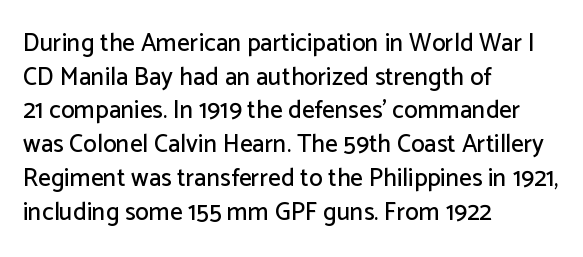
Caption: multi-line text, flush left, ragged right. The font's upright variant was chosen for this text. What stands out about the letter spacing? Nothing — it is the standard amount. Has an underline been added? It has not. This block has exactly the height ordinary leading produces.
